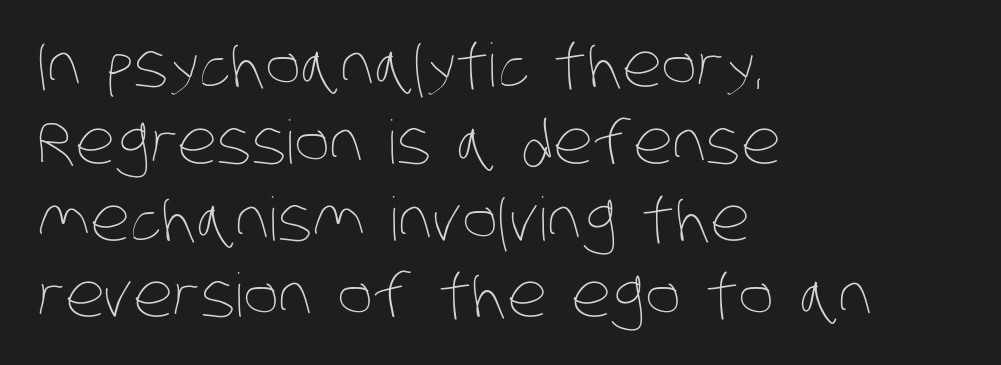
Nobody drew a line under any word here. The space between consecutive lines is moderate. In CSS terms this would be text-align: left. Stroke mass is kept to a normal reading level or below. Do the characters align in a grid? No, the font is proportional.
